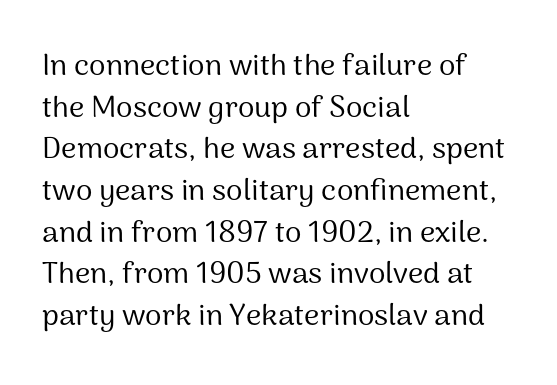
The image shows 30 px regular-weight sans-serif type, upright; set left-aligned, normal line spacing (1.39x), normal letter spacing, not underlined; medium stroke contrast and a medium x-height.
